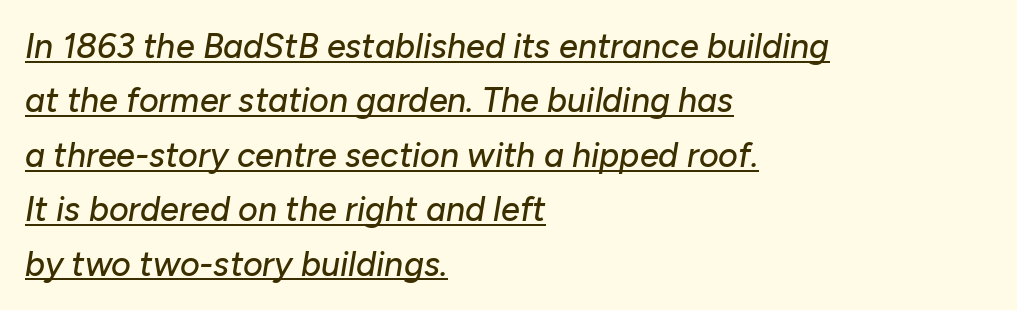
You could not count columns in this text — the font is proportionally spaced. The lines in this sample share a left origin and differ only in where they stop. Like a heading marked for emphasis, these lines bear an underscore. Words appear dense and cohesive because spacing is normal. Whoever set this chose a conventional vertical rhythm. Tall strokes in this sample are angled rather than plumb.
